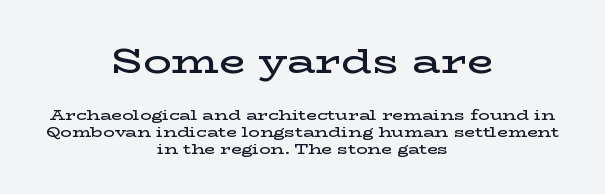
{"serif": "yes", "italic": "no", "bold": "semi", "weight": "semibold", "width": "wide", "stroke_contrast": "low", "x_height": "medium", "monospaced": "no", "underline": "no", "align": "center", "line_spacing_ratio": 1.23, "letter_spacing": "normal", "letter_spacing_em": 0.0, "larger_block": "first", "size_ratio": 2.5, "glyph_px": 35}
